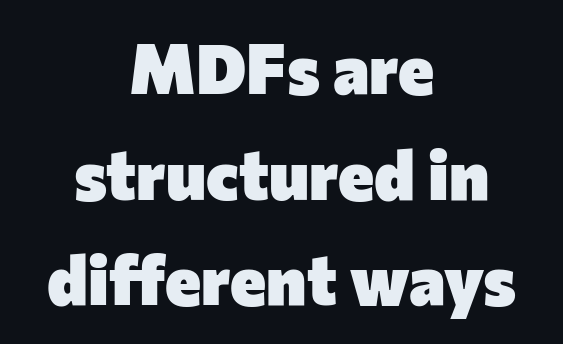
{"serif": "no", "italic": "no", "bold": "yes", "weight": "heavy", "width": "normal", "stroke_contrast": "low", "x_height": "medium", "monospaced": "no", "underline": "no", "align": "center", "line_spacing": "normal", "line_spacing_ratio": 1.53, "letter_spacing": "normal", "letter_spacing_em": 0.0, "glyph_px": 69}
